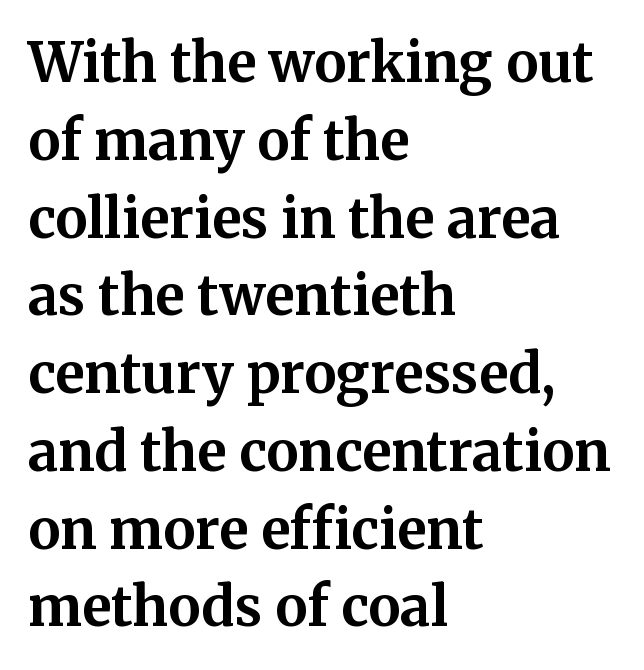
Q: Is the text bold? A: Yes.
Q: Is the text italic (slanted)? A: No, it is upright.
Q: Is the typeface a serif or a sans-serif typeface? A: Serif.
Q: Is the text underlined? A: No.
Q: How is the paragraph aligned? A: Left-aligned.
Q: Is the spacing between letters normal or unusually wide? A: Normal.
Q: Is the spacing between lines tight, normal or loose? A: Normal.
Q: Width (condensed, normal, or wide)? A: Normal.
Q: Stroke contrast? A: Medium.
Q: x-height? A: Medium.
Q: Monospaced? A: No.
